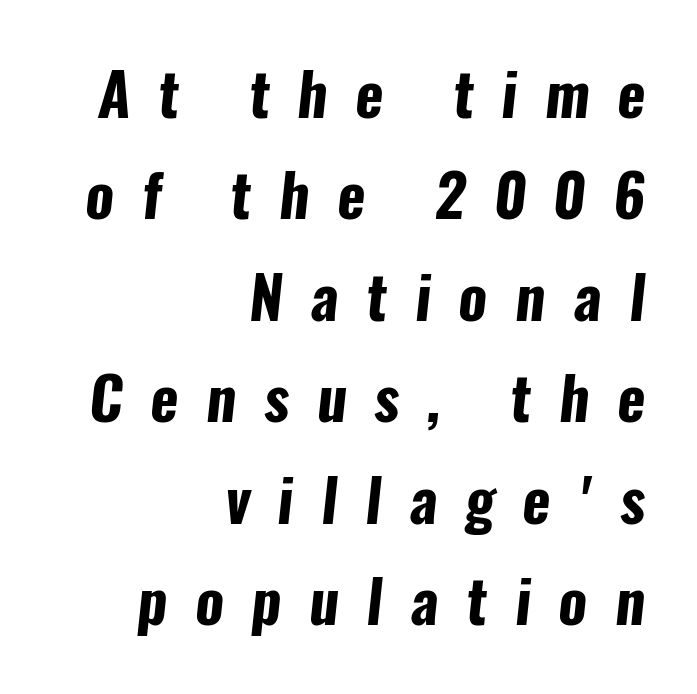
All the whitespace from short lines collects on the left. Grotesque or geometric, the face here clearly has no serifs. This sample has the flowing, uneven cadence of proportional lettering. Letter spacing: wide.
